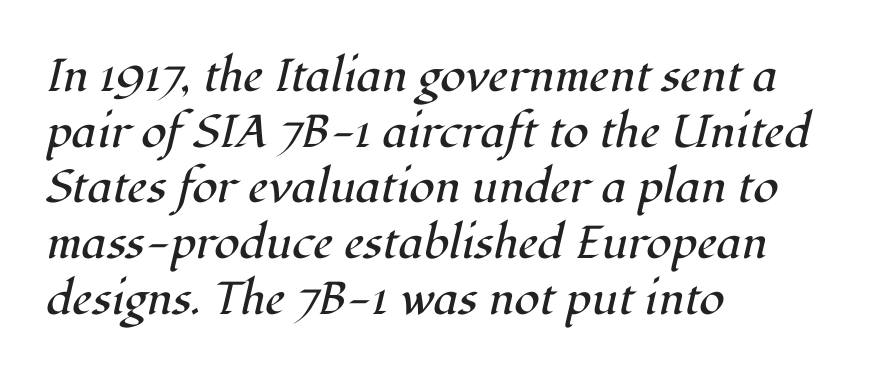
Tall strokes in this sample are angled rather than plumb. Each letter keeps its own natural width here, so spacing adapts to shape. The letters sit at their default tracking, neither squeezed nor spread. Horizontal alignment here is leftward, the default for most running prose.
